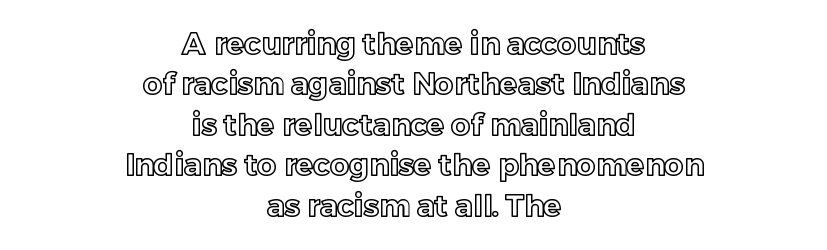
{"italic": "no", "width": "normal", "x_height": "medium", "monospaced": "no", "underline": "no", "align": "center", "line_spacing": "normal", "line_spacing_ratio": 1.35, "letter_spacing": "normal", "letter_spacing_em": 0.0, "glyph_px": 30}
